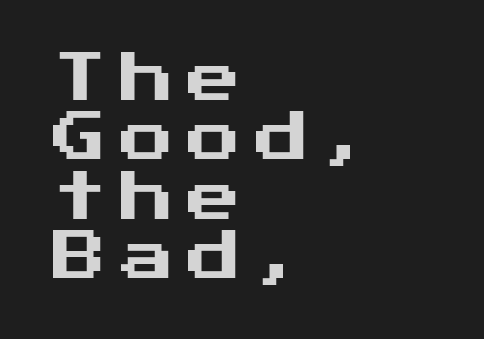
{"serif": "no", "italic": "no", "width": "normal", "stroke_contrast": "medium", "x_height": "medium", "underline": "no", "align": "left", "line_spacing": "tight", "line_spacing_ratio": 1.1, "letter_spacing": "wide", "letter_spacing_em": 0.25, "glyph_px": 54}
